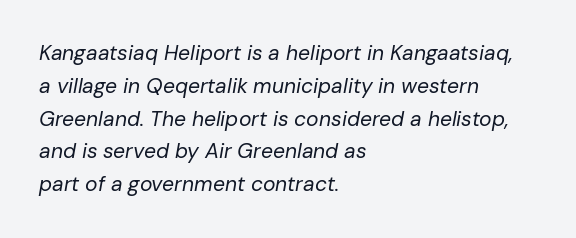
Q: Is the text bold? A: No.
Q: Is the text italic (slanted)? A: Yes, it leans right by about 10 degrees.
Q: Is the text underlined? A: No.
Q: How is the paragraph aligned? A: Left-aligned.
Q: Is the spacing between letters normal or unusually wide? A: Normal.
Q: Is the spacing between lines tight, normal or loose? A: Normal.
